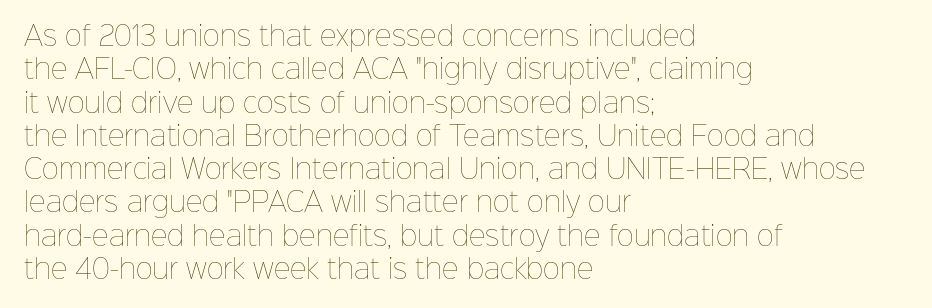
Q: Is the text bold? A: No.
Q: Is the text italic (slanted)? A: No, it is upright.
Q: Is the text underlined? A: No.
Q: How is the paragraph aligned? A: Left-aligned.
Q: Is the spacing between letters normal or unusually wide? A: Normal.
Q: Is the spacing between lines tight, normal or loose? A: Normal.
